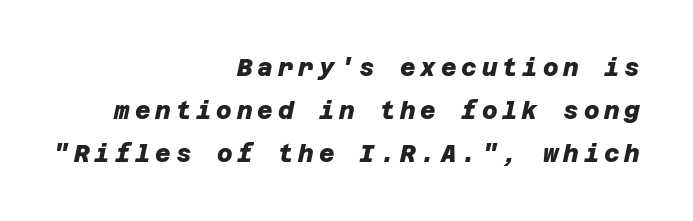
{"bold": "yes", "underline": "no", "align": "right", "line_spacing_ratio": 1.79, "letter_spacing": "wide", "letter_spacing_em": 0.2, "glyph_px": 24}
